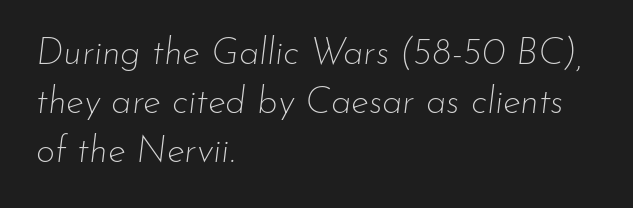
The image shows 37 px thin type, italic (leaning right); set left-aligned, normal line spacing (1.32x), normal letter spacing, not underlined; low stroke contrast and a small x-height.
